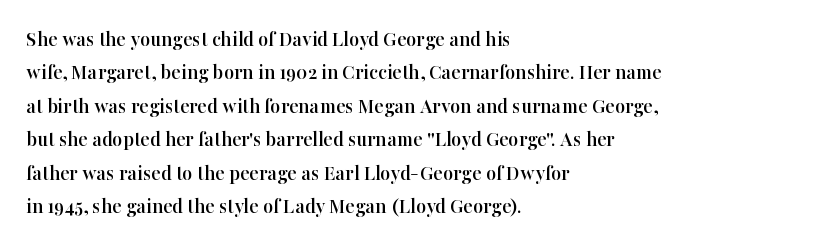
The image shows 22 px text type, upright; set left-aligned, normal line spacing (1.52x), normal letter spacing, not underlined.
